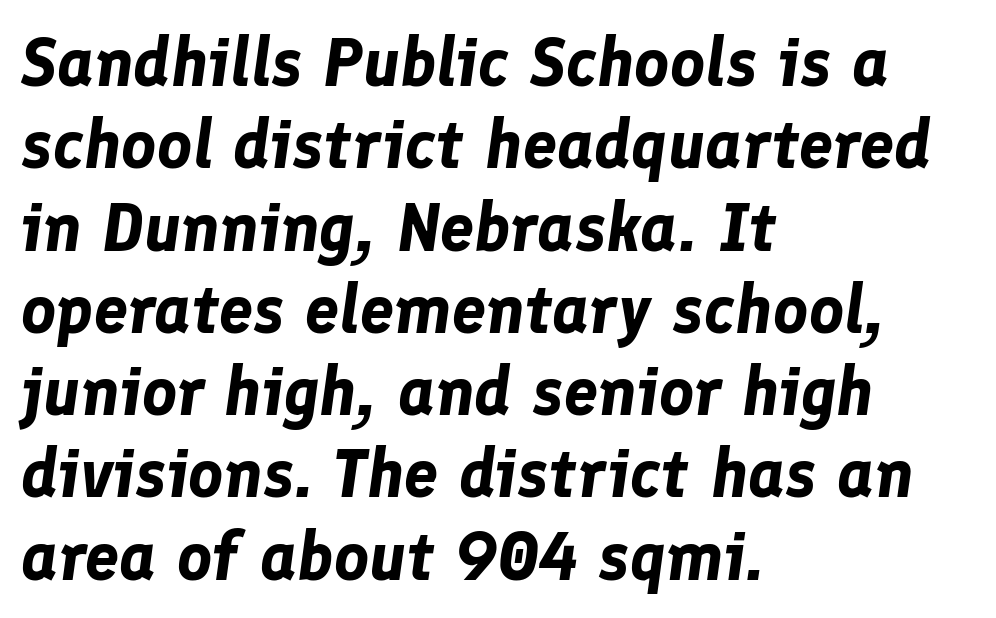
Emphasis-style slanted type is in use. You could not count columns in this text — the font is proportionally spaced. Look at the stroke-to-counter ratio: heavy, a bold. The letters sit at their default tracking, neither squeezed nor spread.
